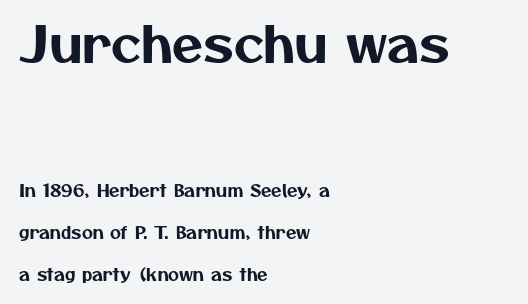
{"serif": "no", "width": "normal", "stroke_contrast": "medium", "x_height": "medium", "monospaced": "no", "underline": "no", "align": "left", "line_spacing": "loose", "line_spacing_ratio": 2.47, "letter_spacing": "normal", "letter_spacing_em": 0.0, "larger_block": "first", "size_ratio": 2.94, "glyph_px": 50}
